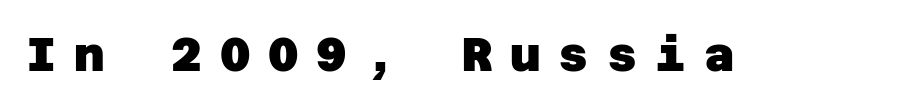
The image shows 47 px heavy sans-serif type; set unusually wide letter spacing (+0.38 em), not underlined; low stroke contrast and a large x-height.
